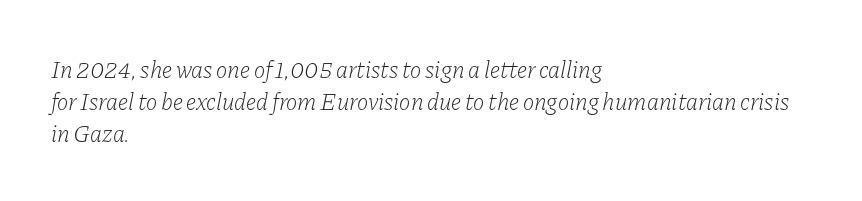
The image shows 24 px text type, italic (leaning right); set left-aligned, normal line spacing (1.33x), normal letter spacing, not underlined.
